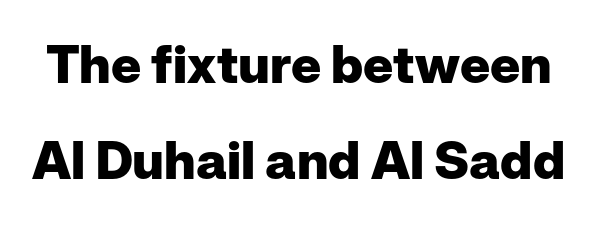
The image shows 52 px heavy sans-serif type, upright; set line spacing 1.85x, normal letter spacing, not underlined; low stroke contrast and a medium x-height.
